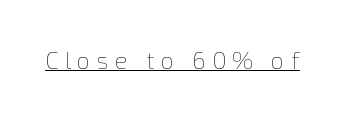
Q: Is the text bold? A: No.
Q: Is the text italic (slanted)? A: No, it is upright.
Q: Is the text underlined? A: Yes.
Q: Is the spacing between letters normal or unusually wide? A: Unusually wide.
